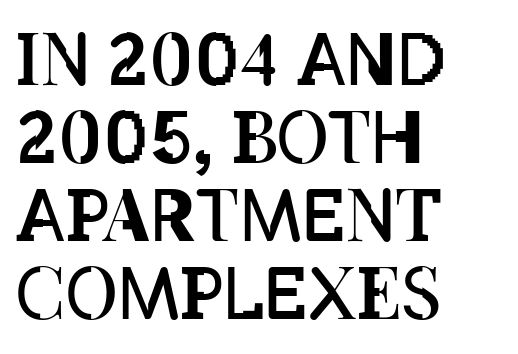
The image shows 71 px regular-weight, condensed type, upright; set left-aligned, tight line spacing (1.1x), normal letter spacing, not underlined; low stroke contrast and a large x-height.
